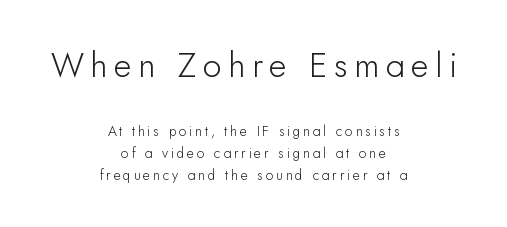
{"serif": "no", "italic": "no", "width": "normal", "stroke_contrast": "low", "x_height": "small", "monospaced": "no", "underline": "no", "align": "center", "line_spacing": "normal", "line_spacing_ratio": 1.58, "larger_block": "first", "size_ratio": 2.43, "glyph_px": 34}
